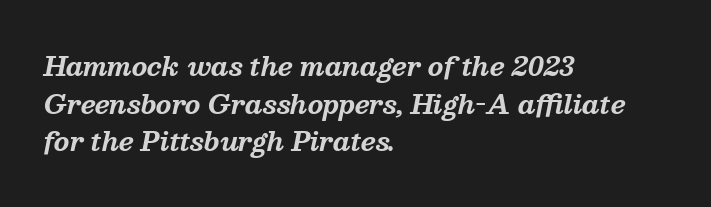
The image shows 25 px bold type, italic (leaning right); set left-aligned, normal line spacing (1.51x), normal letter spacing, not underlined.
